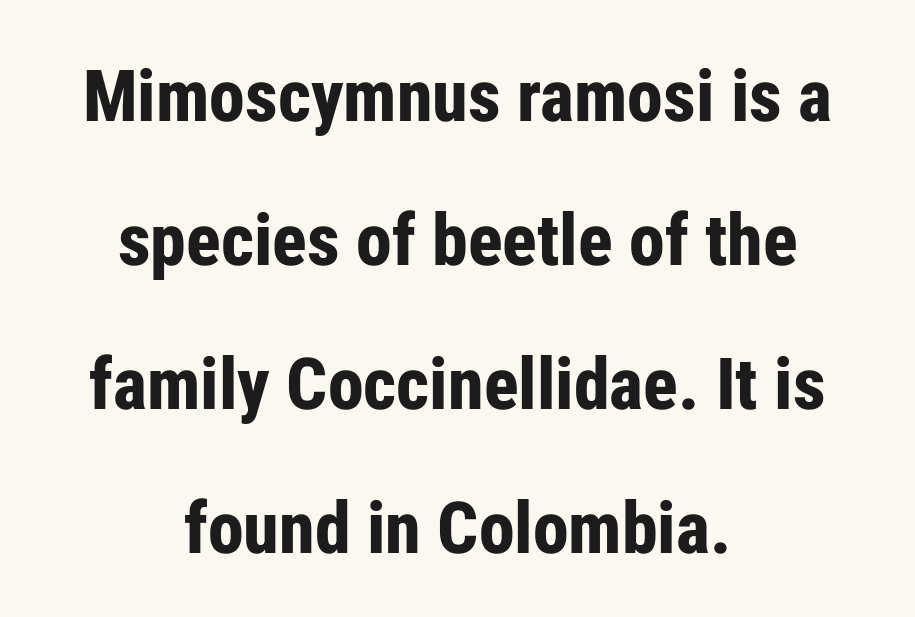
{"serif": "no", "italic": "no", "bold": "yes", "weight": "bold", "width": "condensed", "stroke_contrast": "low", "x_height": "medium", "monospaced": "no", "underline": "no", "align": "center", "line_spacing": "loose", "line_spacing_ratio": 2.0, "letter_spacing": "normal", "letter_spacing_em": 0.0, "glyph_px": 72}
